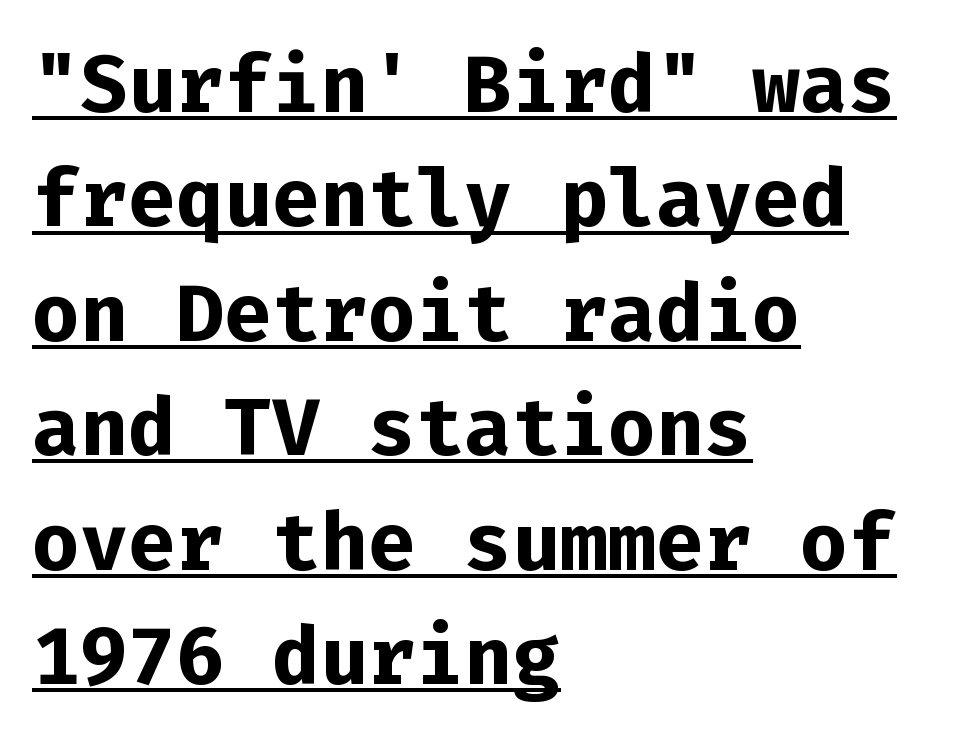
Short note: letters normally spaced. Does a line run under the words? Yes, clearly. The font is running at its bold setting. The passage is arranged the way most books set body copy — flush left.
